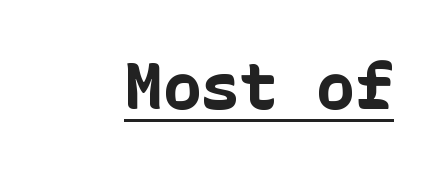
The image shows 64 px bold sans-serif type, upright; set normal letter spacing, underlined; low stroke contrast and a medium x-height.
